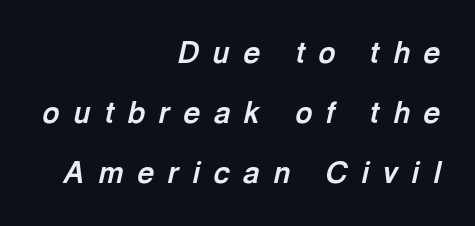
The image shows 29 px bold type, italic (leaning right); set right-aligned, loose line spacing (2.07x), unusually wide letter spacing (+0.48 em), not underlined; a medium x-height.
